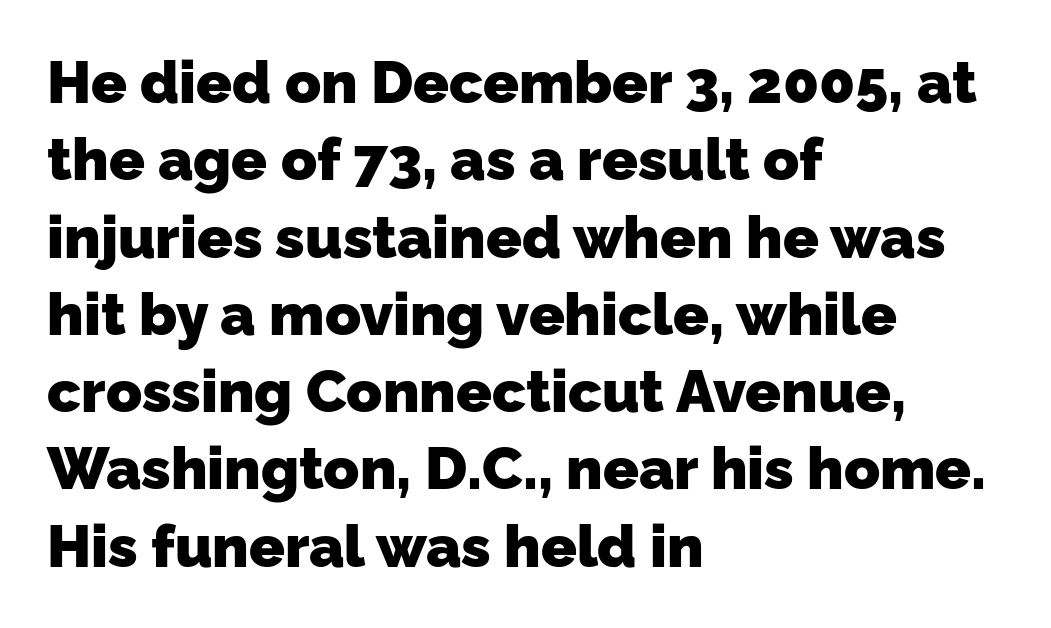
Horizontal alignment here is leftward, the default for most running prose. Just letters on the line, the space beneath them empty. The passage shown has conventional tracking throughout. The face used here is proportionally spaced, like ordinary book or web type. The passage shown stacks its lines at a standard gap.
